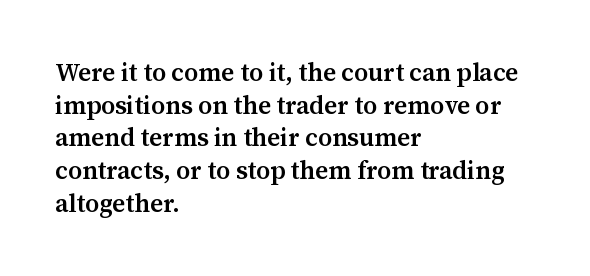
Q: Is the text bold? A: Semi-bold.
Q: Is the text italic (slanted)? A: No, it is upright.
Q: Is the text underlined? A: No.
Q: How is the paragraph aligned? A: Left-aligned.
Q: Is the spacing between letters normal or unusually wide? A: Normal.
Q: Is the spacing between lines tight, normal or loose? A: Normal.
